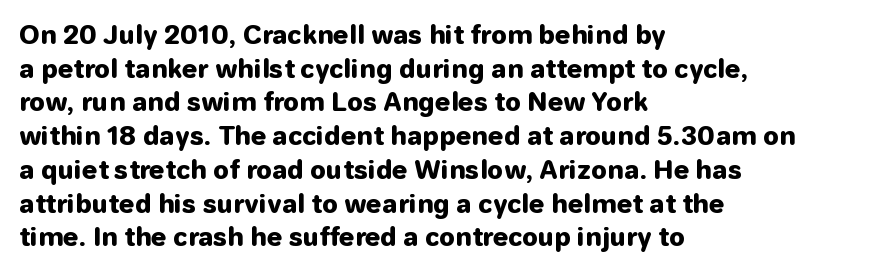
{"italic": "no", "bold": "yes", "underline": "no", "align": "left", "line_spacing": "normal", "line_spacing_ratio": 1.35, "letter_spacing": "normal", "letter_spacing_em": 0.0, "glyph_px": 25}
